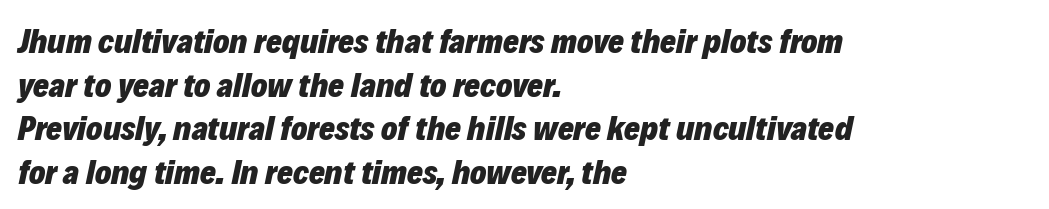
{"italic": "yes", "lean": "right", "slant_degrees": 12, "bold": "yes", "weight": "heavy", "width": "normal", "stroke_contrast": "low", "x_height": "medium", "monospaced": "no", "underline": "no", "align": "left", "line_spacing": "normal", "line_spacing_ratio": 1.28, "letter_spacing": "normal", "letter_spacing_em": 0.0, "glyph_px": 34}
